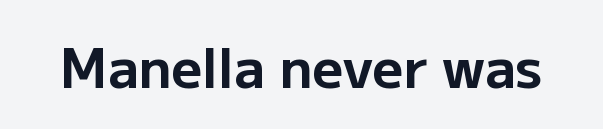
Q: Is the text bold? A: Yes.
Q: Is the text italic (slanted)? A: No, it is upright.
Q: Is the typeface a serif or a sans-serif typeface? A: Sans-serif.
Q: Is the text underlined? A: No.
Q: Is the spacing between letters normal or unusually wide? A: Normal.
Q: Width (condensed, normal, or wide)? A: Normal.
Q: Stroke contrast? A: Low.
Q: x-height? A: Medium.
Q: Monospaced? A: No.
